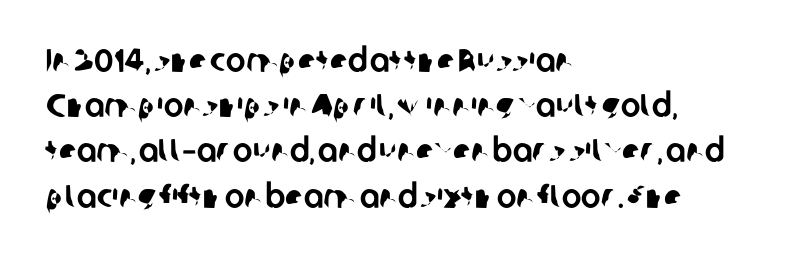
The image shows 33 px sans-serif type; set left-aligned, normal line spacing (1.37x), normal letter spacing, not underlined; low stroke contrast and a medium x-height.
